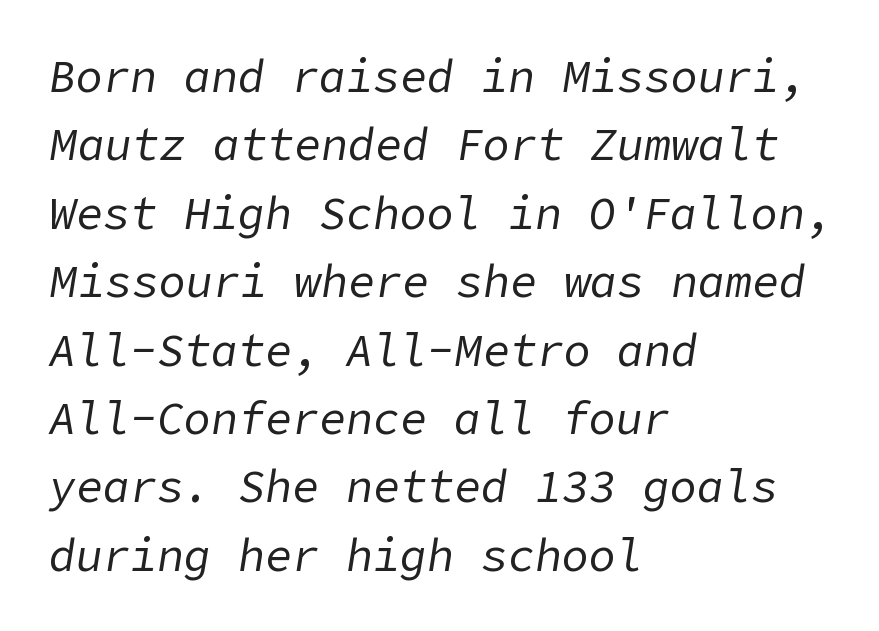
{"italic": "yes", "lean": "right", "slant_degrees": 9, "bold": "no", "weight": "regular", "width": "normal", "stroke_contrast": "low", "x_height": "medium", "underline": "no", "align": "left", "line_spacing": "normal", "line_spacing_ratio": 1.52, "letter_spacing": "normal", "letter_spacing_em": 0.0, "glyph_px": 45}
